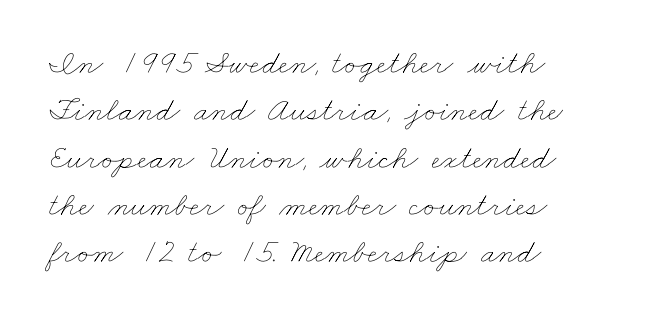
The paragraph shown leans on its left margin. No extra ink here — the face is not bold. Default kerning and tracking; the words read as compact shapes. Is this a fixed-width face? No — the glyphs have proportional, varying widths. Letters rest on an invisible, unmarked baseline.
